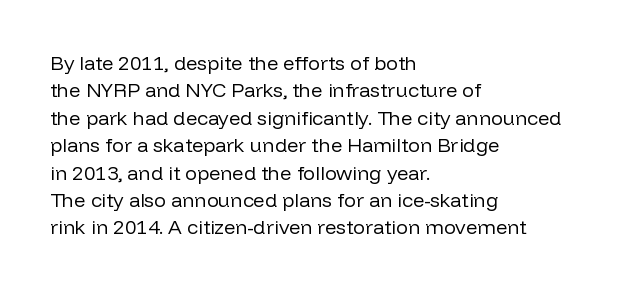
Caption: standard tracking, unaltered. Alignment: flush left. Line spacing here is normal. Weight: not bold — regular or lighter.
